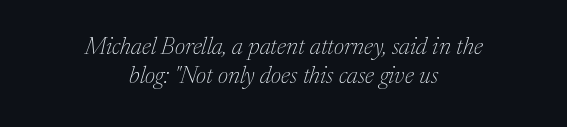
Check the space under the baseline: it is left empty. The compositor balanced each line on the midline. You can tell it's italic because the verticals aren't actually vertical. Between one letter and the next there's only the usual sliver of space. Counters stay open thanks to moderate or lighter strokes.
